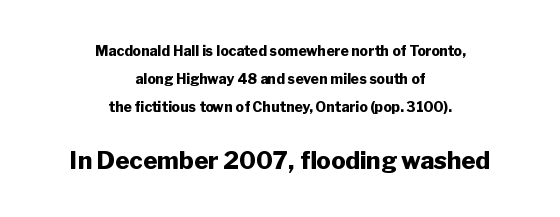
The image shows 24 px bold type, upright; set centered, loose line spacing (1.99x), normal letter spacing, not underlined; the second (bottom) block is 1.71x larger.
